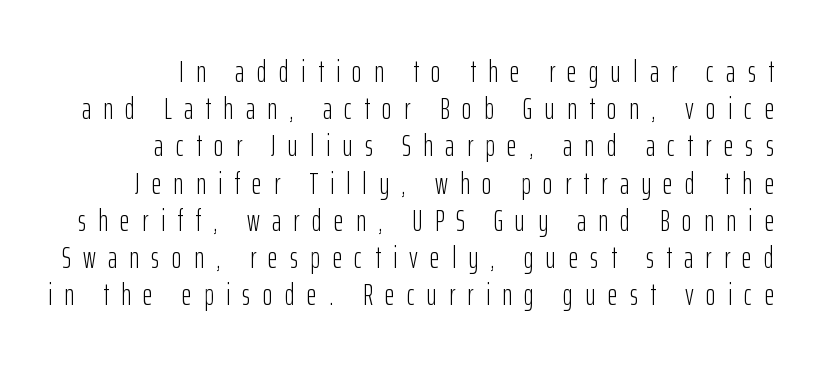
{"serif": "no", "italic": "no", "bold": "no", "weight": "light", "width": "condensed", "stroke_contrast": "low", "x_height": "medium", "monospaced": "no", "underline": "no", "line_spacing_ratio": 1.24, "letter_spacing": "wide", "letter_spacing_em": 0.41, "glyph_px": 30}
